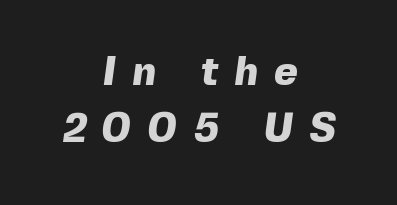
The image shows 40 px heavy sans-serif type; set centered, normal line spacing (1.42x), unusually wide letter spacing (+0.41 em), not underlined; a medium x-height.
